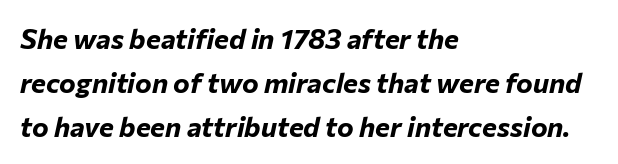
Q: Is the text bold? A: Yes.
Q: Is the text italic (slanted)? A: Yes, it leans right by about 12 degrees.
Q: Is the text underlined? A: No.
Q: How is the paragraph aligned? A: Left-aligned.
Q: Is the spacing between letters normal or unusually wide? A: Normal.
Q: Is the spacing between lines tight, normal or loose? A: Normal.
Q: Width (condensed, normal, or wide)? A: Normal.
Q: Stroke contrast? A: Low.
Q: x-height? A: Medium.
Q: Monospaced? A: No.
